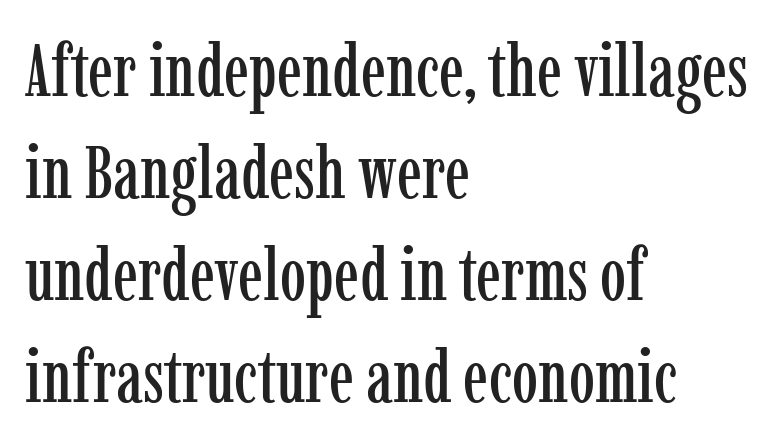
The image shows 74 px condensed serif type, upright; set left-aligned, normal line spacing (1.38x), normal letter spacing, not underlined; low stroke contrast and a medium x-height.
